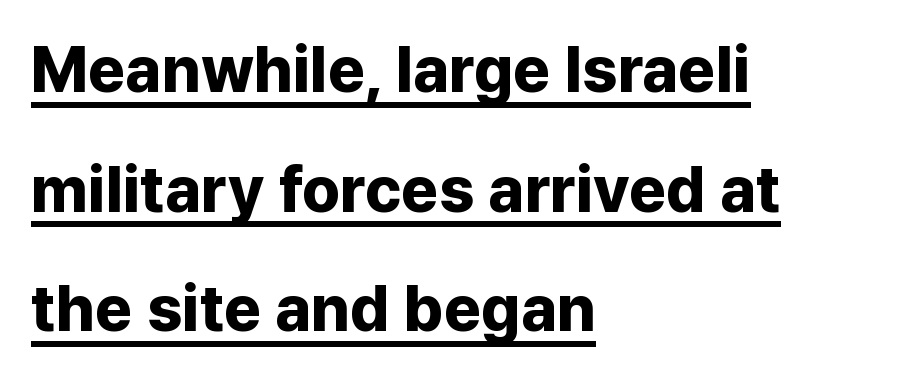
Q: Is the text bold? A: Yes.
Q: Is the text italic (slanted)? A: No, it is upright.
Q: Is the typeface a serif or a sans-serif typeface? A: Sans-serif.
Q: Is the text underlined? A: Yes.
Q: How is the paragraph aligned? A: Left-aligned.
Q: Is the spacing between letters normal or unusually wide? A: Normal.
Q: Width (condensed, normal, or wide)? A: Normal.
Q: Stroke contrast? A: Low.
Q: x-height? A: Medium.
Q: Monospaced? A: No.
